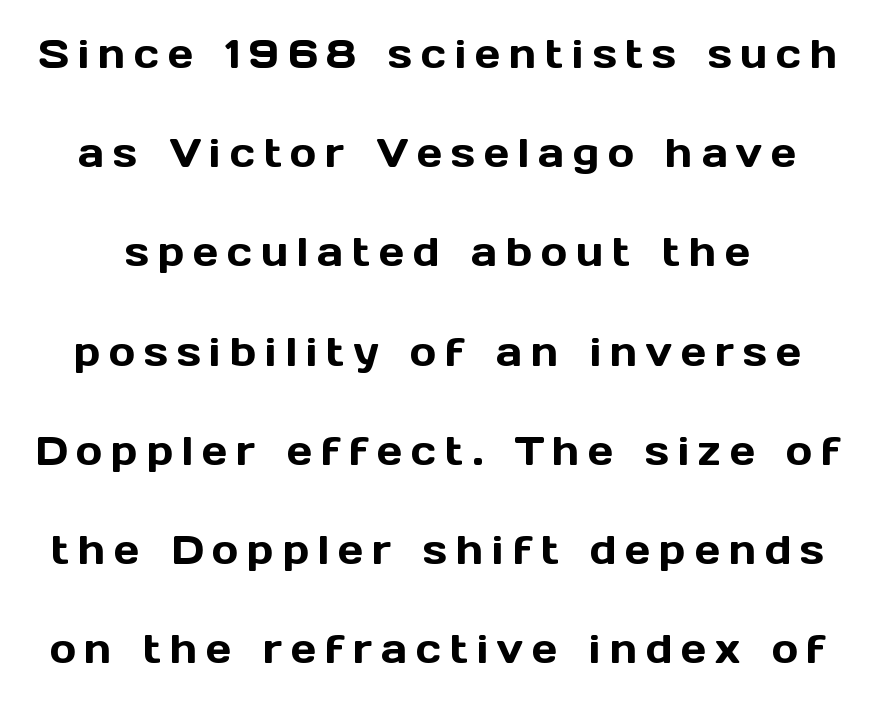
The image shows 40 px sans-serif type, upright; set loose line spacing (2.48x), unusually wide letter spacing (+0.22 em), not underlined; a medium x-height.
